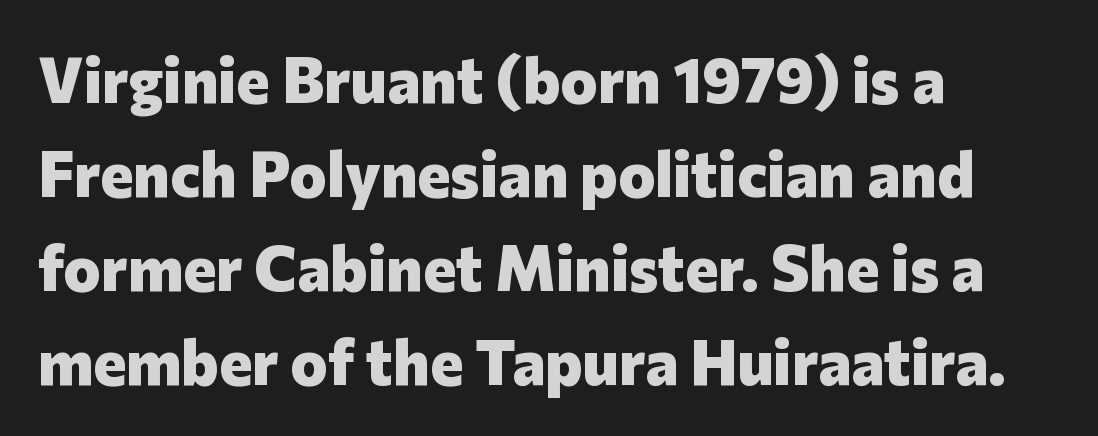
Q: Is the text bold? A: Yes.
Q: Is the text italic (slanted)? A: No, it is upright.
Q: Is the typeface a serif or a sans-serif typeface? A: Sans-serif.
Q: Is the text underlined? A: No.
Q: How is the paragraph aligned? A: Left-aligned.
Q: Is the spacing between letters normal or unusually wide? A: Normal.
Q: Is the spacing between lines tight, normal or loose? A: Normal.
Q: Width (condensed, normal, or wide)? A: Normal.
Q: Stroke contrast? A: Low.
Q: x-height? A: Medium.
Q: Monospaced? A: No.
